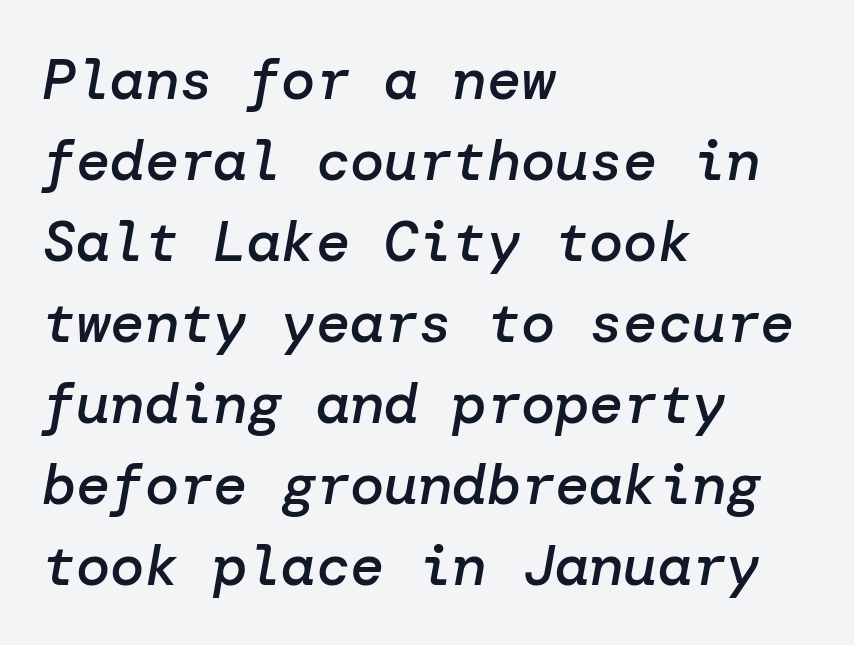
Nothing unusual about the tracking: characters are spaced as the font intends. The area under the type is left untouched. Every letter is mildly thick-stroked: semibold rather than bold. Evenly set lines give the paragraph a standard silhouette. Layout note: lines flush left. The typography opts for an oblique posture over an upright one.
